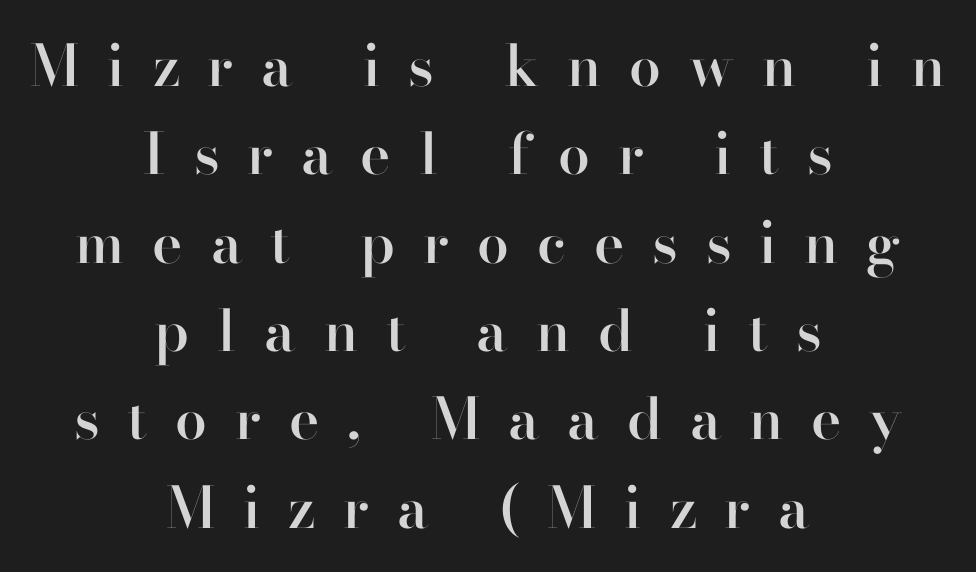
Quick note: underline off. Type style note: has serifs. Short and long lines alike share a common midpoint. Does the weight exceed regular? Yes, but only to semibold. This is roman type, the default non-slanted kind.
